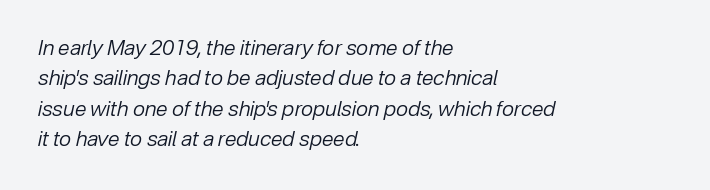
The image shows 21 px text type, italic (leaning right); set left-aligned, normal line spacing (1.45x), normal letter spacing, not underlined.
